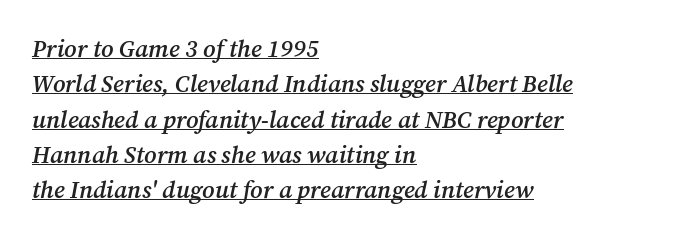
The passage shown stacks its lines at a standard gap. The passage shown is underscored from start to finish. The font's italic variant was chosen for this text. Casual observation: everything's shoved over to the left. Look at the stroke-to-counter ratio: somewhat heavy, a semibold.
